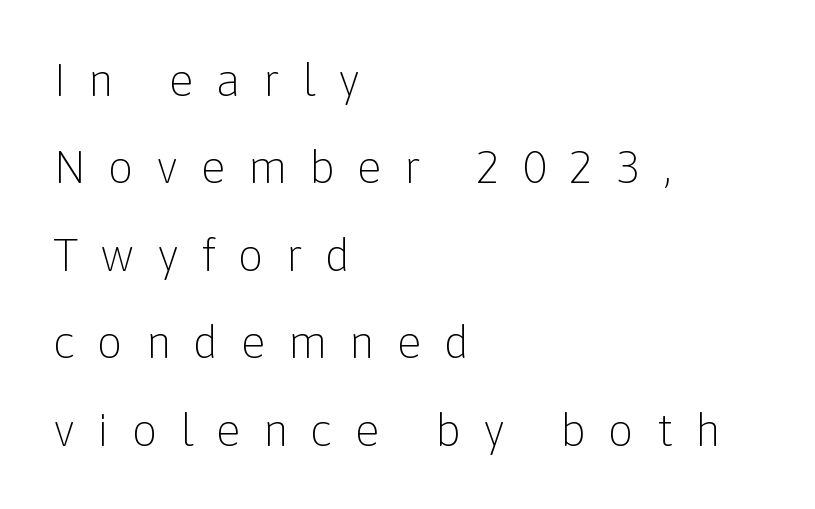
Horizontal bands of white between lines are thick stripes. The gaps between neighbouring characters are conspicuously large. The rendering uses natural spacing where letterforms have individual widths. Typographically, this falls in the sans-serif category.
